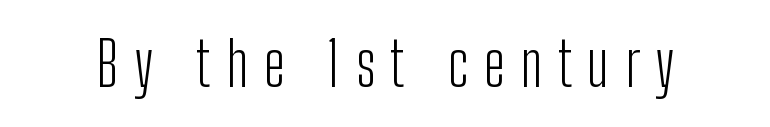
Heft: none added — not bold. The space directly below the letters is spotless. This sample uses expanded letter spacing, leaving extra air between glyphs. When letters stand straight like this, we call the style roman or upright. This sample has the flowing, uneven cadence of proportional lettering.
